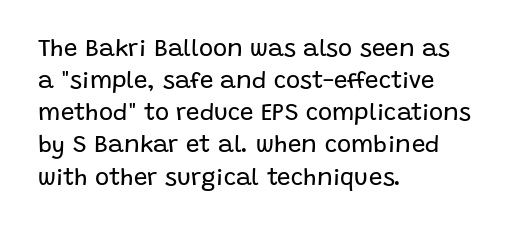
The strip under each line holds only bare page. You could call the tracking neutral — neither tight nor loose. Where is the straight margin? On the left. Upright lettering throughout. The weight tops out at a normal text grade.
